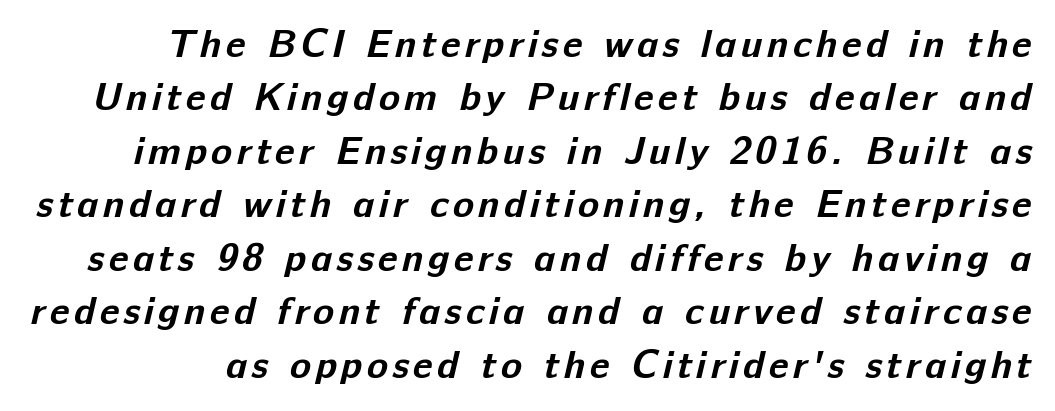
Q: Is the text bold? A: Yes.
Q: Is the typeface a serif or a sans-serif typeface? A: Sans-serif.
Q: Is the text underlined? A: No.
Q: Is the spacing between lines tight, normal or loose? A: Normal.
Q: Width (condensed, normal, or wide)? A: Normal.
Q: Stroke contrast? A: Low.
Q: x-height? A: Medium.
Q: Monospaced? A: No.
